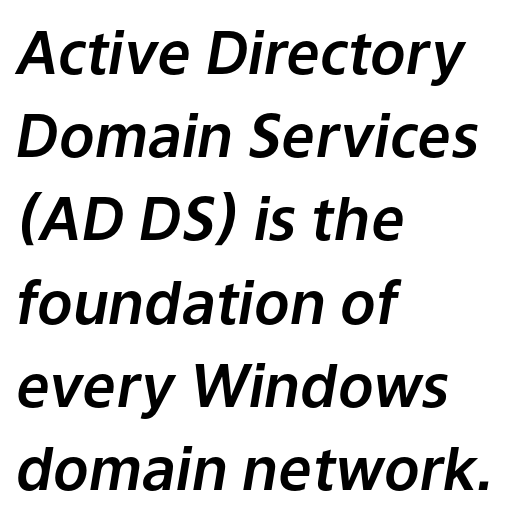
The image shows 59 px text type, italic (leaning right); set left-aligned, normal line spacing (1.41x), normal letter spacing, not underlined; low stroke contrast and a medium x-height.
